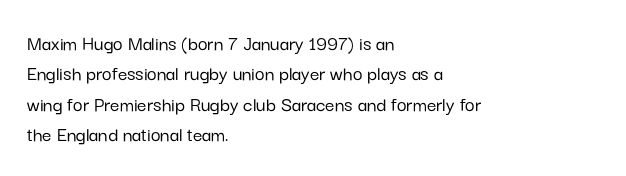
Q: Is the text italic (slanted)? A: No, it is upright.
Q: Is the text underlined? A: No.
Q: How is the paragraph aligned? A: Left-aligned.
Q: Is the spacing between letters normal or unusually wide? A: Normal.
Q: Is the spacing between lines tight, normal or loose? A: Normal.
